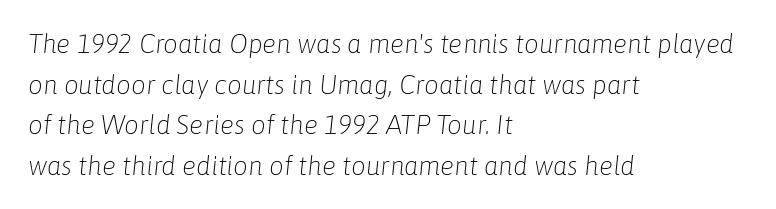
The image shows 26 px text type, italic (leaning right); set left-aligned, normal line spacing (1.56x), normal letter spacing, not underlined.
